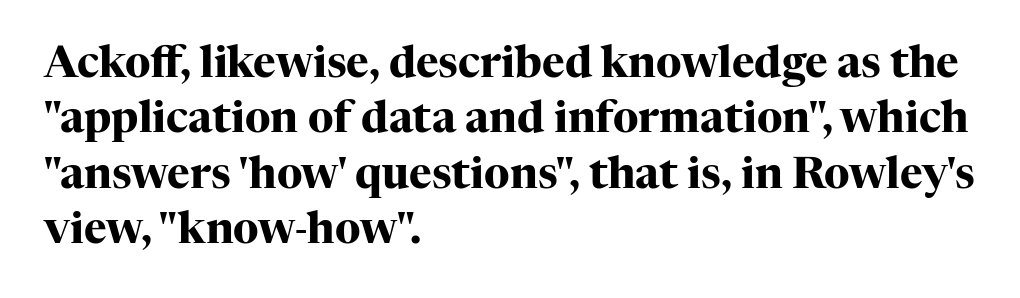
Q: Is the text bold? A: Yes.
Q: Is the text italic (slanted)? A: No, it is upright.
Q: Is the typeface a serif or a sans-serif typeface? A: Serif.
Q: Is the text underlined? A: No.
Q: How is the paragraph aligned? A: Left-aligned.
Q: Is the spacing between letters normal or unusually wide? A: Normal.
Q: Is the spacing between lines tight, normal or loose? A: Normal.
Q: Width (condensed, normal, or wide)? A: Normal.
Q: Stroke contrast? A: High.
Q: x-height? A: Medium.
Q: Monospaced? A: No.
